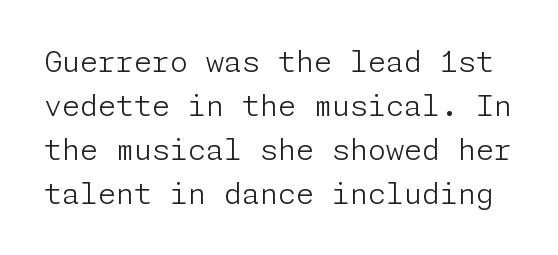
{"serif": "no", "italic": "no", "bold": "no", "weight": "light", "width": "normal", "stroke_contrast": "low", "x_height": "medium", "underline": "no", "line_spacing": "normal", "line_spacing_ratio": 1.52, "letter_spacing": "normal", "letter_spacing_em": 0.0, "glyph_px": 29}
